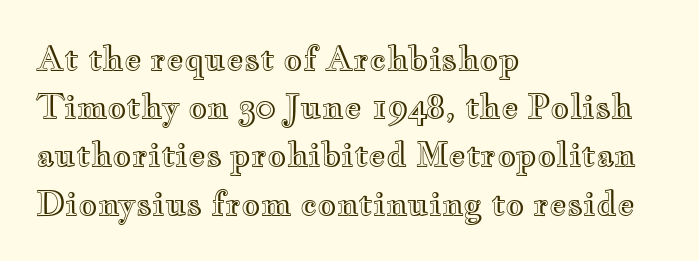
Q: Is the text italic (slanted)? A: No, it is upright.
Q: Is the text underlined? A: No.
Q: How is the paragraph aligned? A: Left-aligned.
Q: Is the spacing between letters normal or unusually wide? A: Normal.
Q: Is the spacing between lines tight, normal or loose? A: Normal.
Q: Width (condensed, normal, or wide)? A: Wide.
Q: x-height? A: Small.
Q: Monospaced? A: No.
